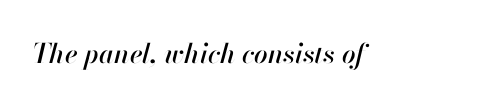
The lettering tilts uniformly, giving the passage an italic look. Descenders are the only things crossing below the line. No extra tracking has been applied to these lines.
